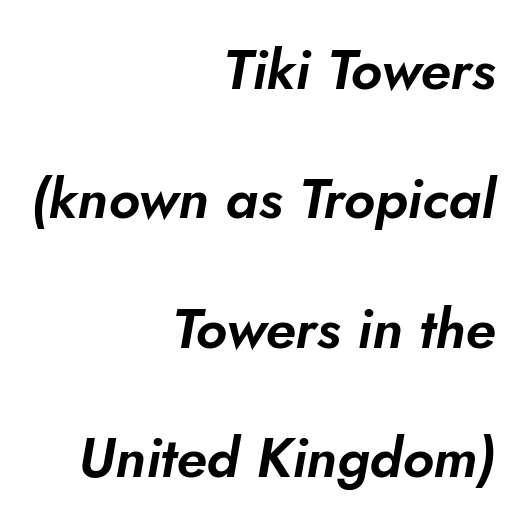
Q: Is the text italic (slanted)? A: Yes, it leans right by about 10 degrees.
Q: Is the text underlined? A: No.
Q: How is the paragraph aligned? A: Right-aligned.
Q: Is the spacing between letters normal or unusually wide? A: Normal.
Q: Is the spacing between lines tight, normal or loose? A: Loose.
Q: Width (condensed, normal, or wide)? A: Normal.
Q: Stroke contrast? A: Low.
Q: x-height? A: Small.
Q: Monospaced? A: No.
